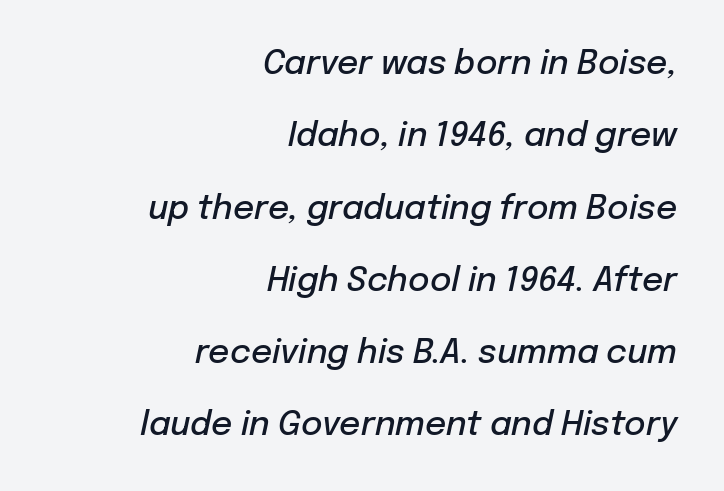
{"italic": "yes", "lean": "right", "slant_degrees": 12, "bold": "semi", "weight": "semibold", "width": "normal", "stroke_contrast": "low", "x_height": "medium", "monospaced": "no", "underline": "no", "align": "right", "line_spacing": "loose", "line_spacing_ratio": 2.19, "letter_spacing": "normal", "letter_spacing_em": 0.0, "glyph_px": 33}
